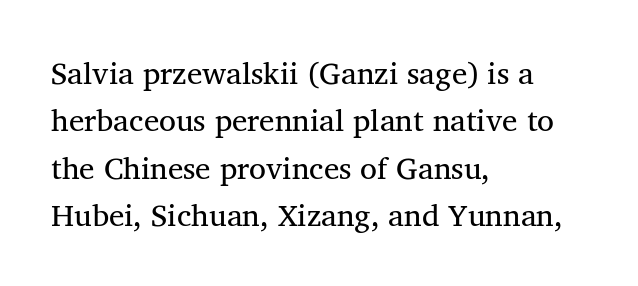
Weight: in the light-to-regular range. Lines of text with bare space underneath. These lines were composed using upright roman letters. Character widths vary here, with narrow letters taking less room than wide ones. The block of text has a typical density, with ordinary space between rows.
